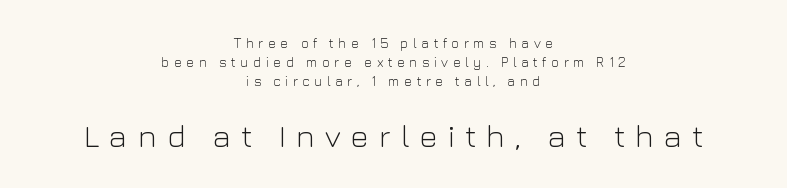
No extra ink here — the face is not bold. To sum up the face: it is a sans, with no serifs. Is the lower block the larger one? Yes — the lower block carries the bigger type. The rag falls on both sides of this text block equally.
